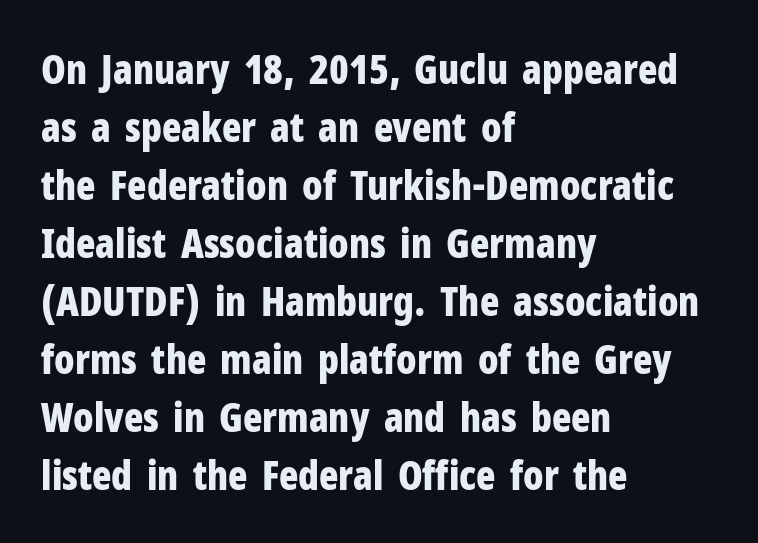
{"serif": "no", "italic": "no", "bold": "yes", "weight": "bold", "width": "condensed", "stroke_contrast": "low", "x_height": "medium", "monospaced": "no", "underline": "no", "align": "left", "line_spacing": "normal", "line_spacing_ratio": 1.45, "letter_spacing": "normal", "letter_spacing_em": 0.0, "glyph_px": 40}
